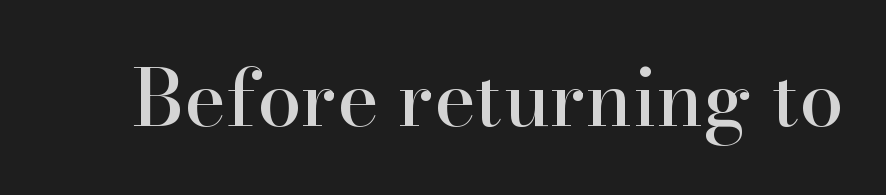
Q: Is the text italic (slanted)? A: No, it is upright.
Q: Is the typeface a serif or a sans-serif typeface? A: Serif.
Q: Is the text underlined? A: No.
Q: Is the spacing between letters normal or unusually wide? A: Normal.
Q: Width (condensed, normal, or wide)? A: Normal.
Q: Stroke contrast? A: High.
Q: x-height? A: Small.
Q: Monospaced? A: No.
